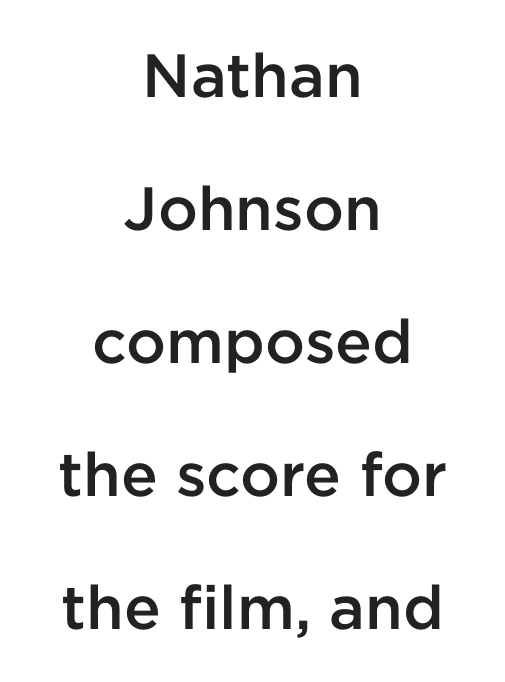
Q: Is the text bold? A: Semi-bold.
Q: Is the text italic (slanted)? A: No, it is upright.
Q: Is the typeface a serif or a sans-serif typeface? A: Sans-serif.
Q: Is the text underlined? A: No.
Q: How is the paragraph aligned? A: Centered.
Q: Is the spacing between letters normal or unusually wide? A: Normal.
Q: Is the spacing between lines tight, normal or loose? A: Loose.
Q: Width (condensed, normal, or wide)? A: Normal.
Q: Stroke contrast? A: Low.
Q: x-height? A: Medium.
Q: Monospaced? A: No.
